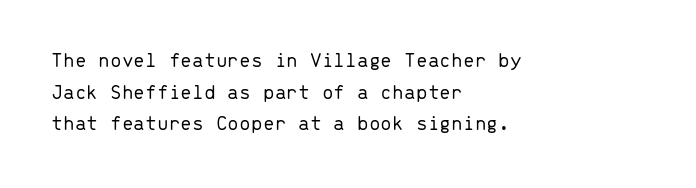
The image shows 21 px text type, upright; set left-aligned, normal line spacing (1.51x), normal letter spacing, not underlined.
